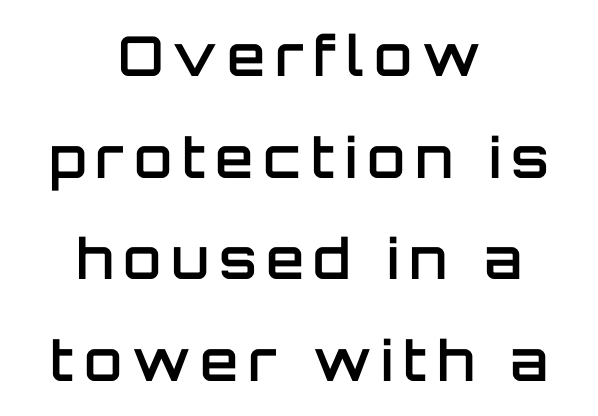
{"serif": "no", "italic": "no", "bold": "semi", "weight": "semibold", "width": "normal", "stroke_contrast": "low", "x_height": "large", "monospaced": "no", "underline": "no", "align": "center", "line_spacing_ratio": 1.85, "glyph_px": 55}
